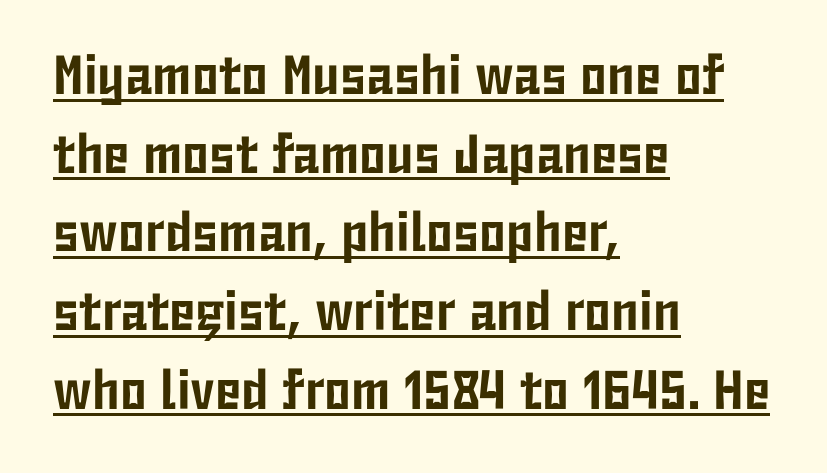
This rendering features underlined lettering. The tracking reads as untouched default to a designer's eye. This rendering uses left alignment, leaving the right contour irregular. Varying glyph widths throughout — classic text-font behaviour. If you drew a line through each stem, it would be perfectly vertical.
